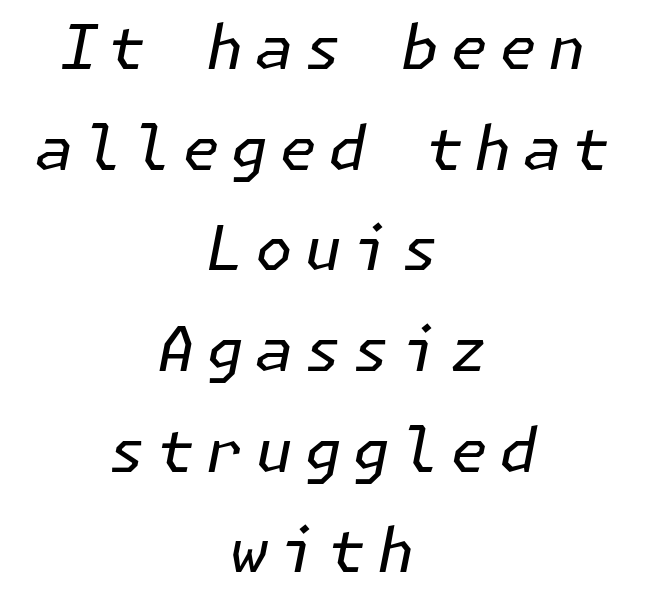
Honestly, there is no underline to notice here at all. The strokes are not fattened; the text isn't bold. Leading matches the norm, producing a regular column. This sample is center-justified, so both line endings float freely.
